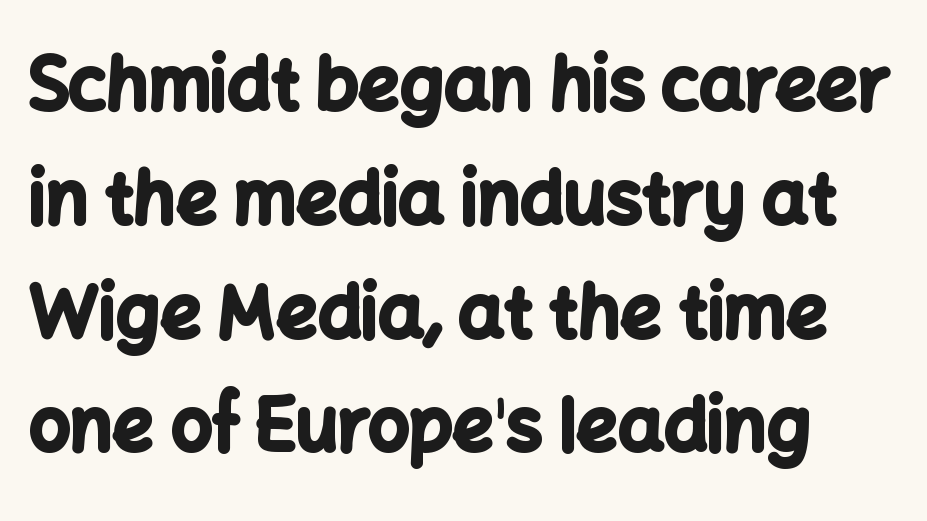
You could not count columns in this text — the font is proportionally spaced. The letters sit at their default tracking, neither squeezed nor spread. Notice how the passage keeps a crisp vertical edge on the left only. The specimen omits any rule beneath the text block's lines.
